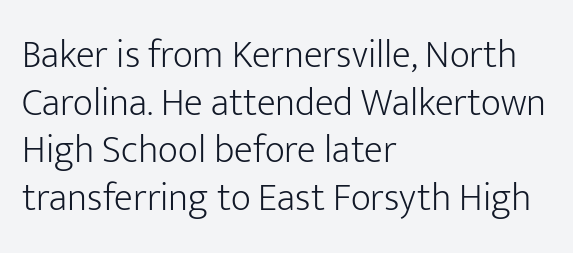
One-word summary of the alignment: left. The rendering uses natural spacing where letterforms have individual widths. Each word holds together tightly as a unit, with standard inter-letter gaps. The space directly below the letters is spotless. When letters stand straight like this, we call the style roman or upright.
